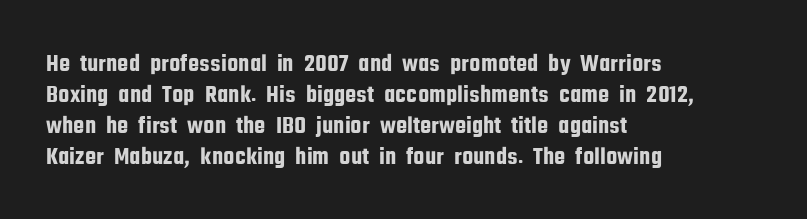
Q: Is the text italic (slanted)? A: No, it is upright.
Q: Is the text underlined? A: No.
Q: How is the paragraph aligned? A: Left-aligned.
Q: Is the spacing between letters normal or unusually wide? A: Normal.
